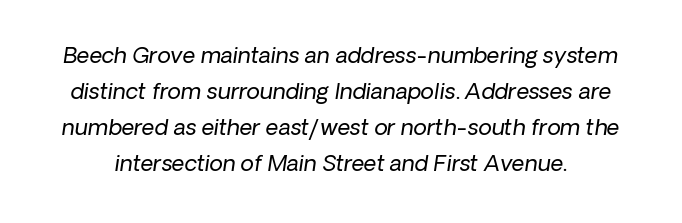
The image shows 22 px text type, italic (leaning right); set normal line spacing (1.63x), normal letter spacing, not underlined.
